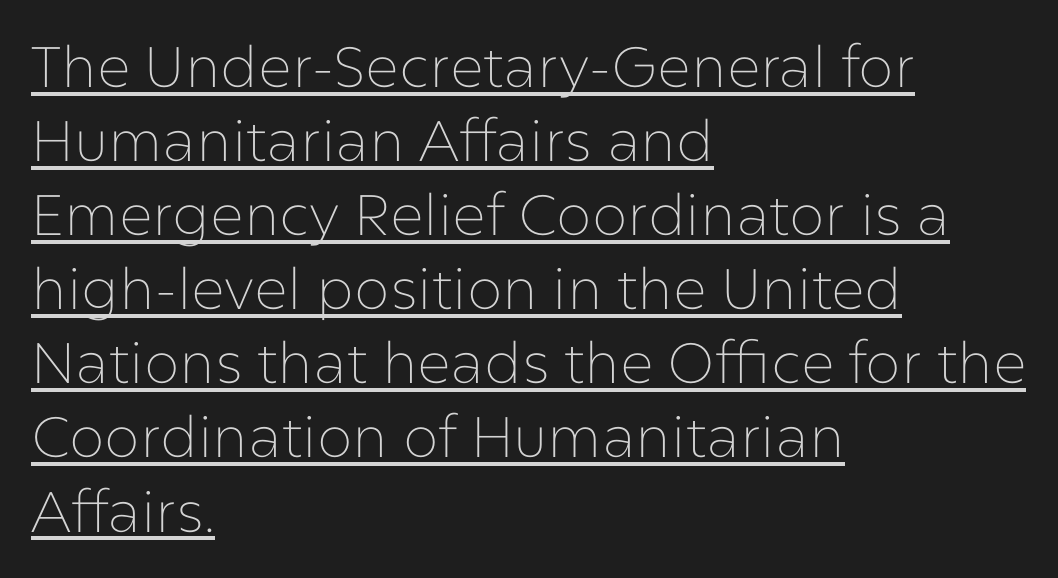
The image shows 57 px thin sans-serif type, upright; set left-aligned, normal line spacing (1.3x), normal letter spacing, underlined; low stroke contrast and a medium x-height.
